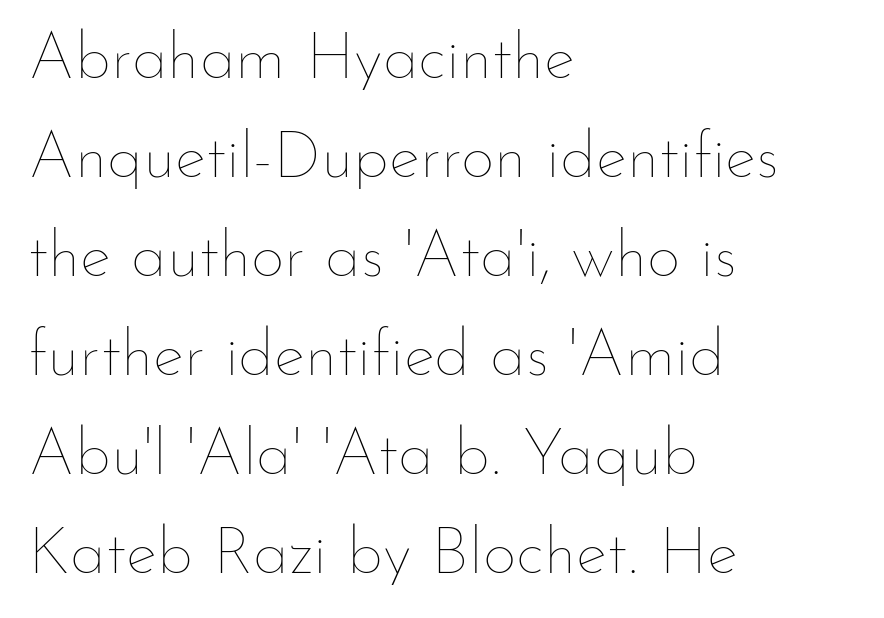
{"italic": "no", "bold": "no", "weight": "thin", "width": "normal", "stroke_contrast": "low", "x_height": "small", "monospaced": "no", "underline": "no", "align": "left", "line_spacing": "normal", "line_spacing_ratio": 1.5, "letter_spacing": "normal", "letter_spacing_em": 0.0, "glyph_px": 66}
